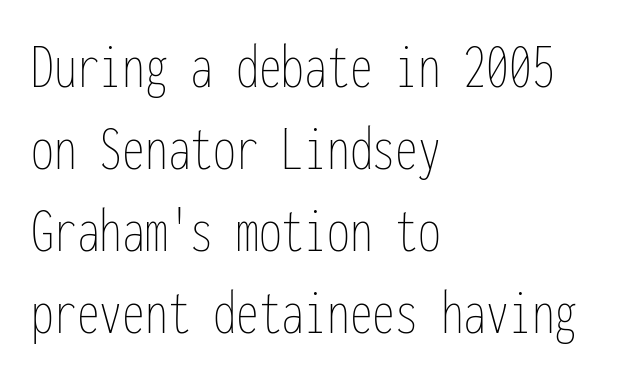
{"italic": "no", "bold": "no", "weight": "thin", "width": "condensed", "stroke_contrast": "low", "x_height": "medium", "monospaced": "yes", "underline": "no", "align": "left", "line_spacing": "normal", "line_spacing_ratio": 1.26, "letter_spacing": "normal", "letter_spacing_em": 0.0, "glyph_px": 65}
